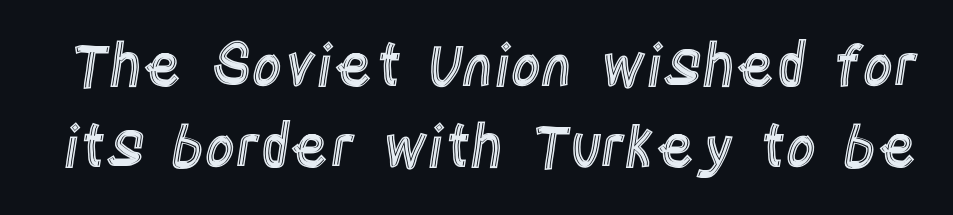
The image shows 59 px condensed type; set normal line spacing (1.37x), normal letter spacing, not underlined; a large x-height.
